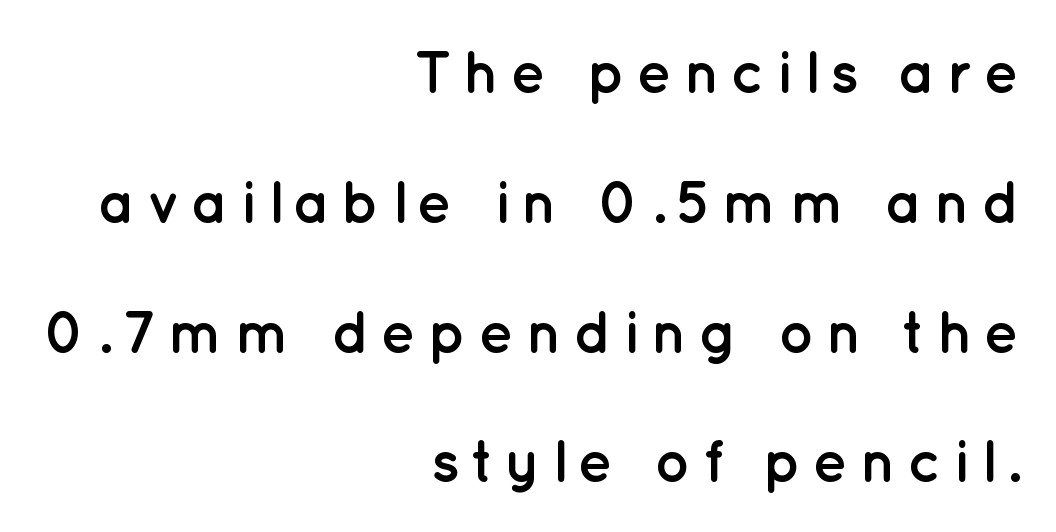
The image shows 59 px semibold sans-serif type, upright; set right-aligned, loose line spacing (2.2x), not underlined; low stroke contrast and a medium x-height.
